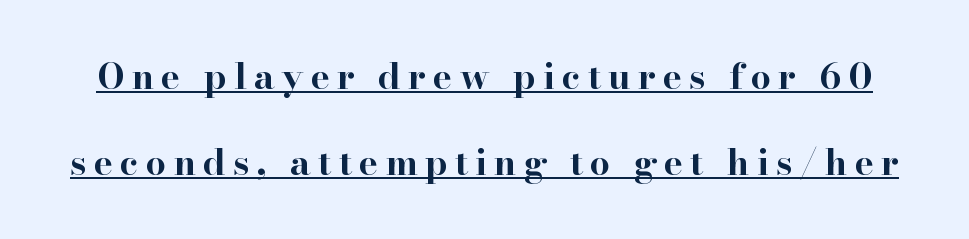
Tracking here is generous; glyphs stand well apart from one another. Observe the serifs anchoring each vertical stroke in this sample. The letters stand straight up with perfectly vertical stems. These lines stand farther apart than default settings would place them.
